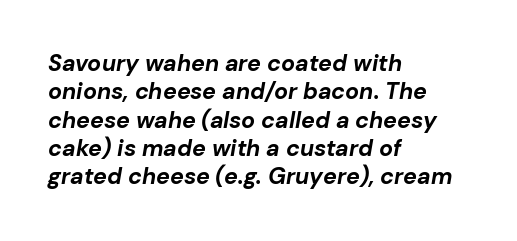
The rendering applies a slant to the glyphs. Nobody touched the tracking dial on this one. A dark, heavy texture on the line: the type is bold. Notice how the passage keeps a crisp vertical edge on the left only.
